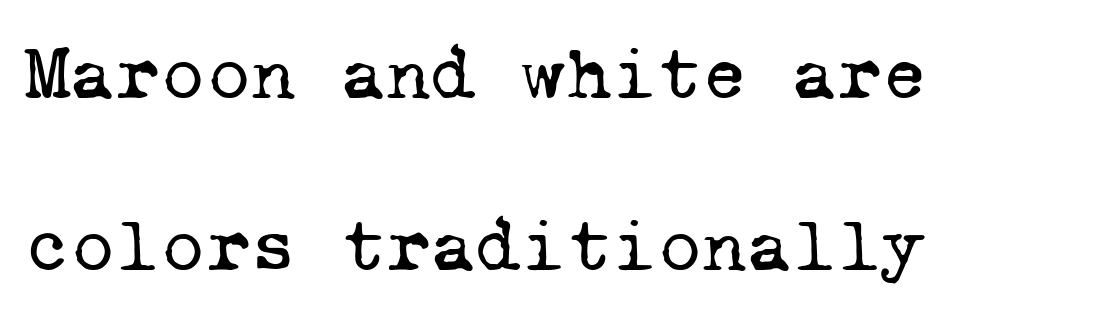
Q: Is the text bold? A: No.
Q: Is the typeface a serif or a sans-serif typeface? A: Serif.
Q: Is the text underlined? A: No.
Q: How is the paragraph aligned? A: Left-aligned.
Q: Is the spacing between letters normal or unusually wide? A: Normal.
Q: Is the spacing between lines tight, normal or loose? A: Loose.
Q: Width (condensed, normal, or wide)? A: Normal.
Q: Stroke contrast? A: Low.
Q: x-height? A: Medium.
Q: Monospaced? A: Yes.
